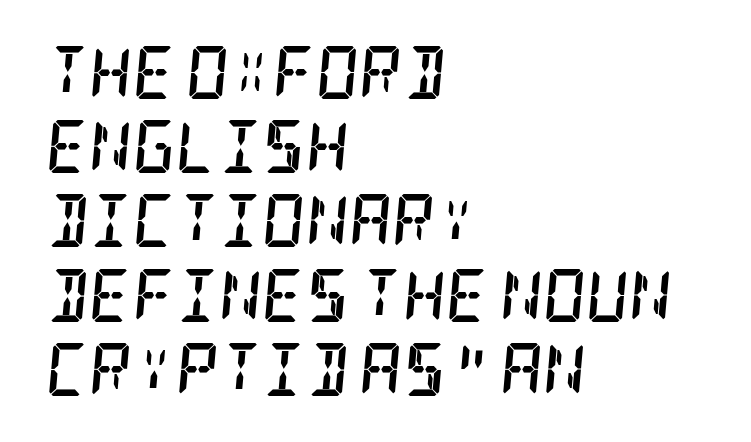
{"serif": "yes", "italic": "yes", "lean": "right", "slant_degrees": 5, "bold": "yes", "weight": "semibold", "width": "condensed", "stroke_contrast": "low", "x_height": "large", "underline": "no", "align": "left", "line_spacing": "normal", "line_spacing_ratio": 1.4, "letter_spacing": "normal", "letter_spacing_em": 0.0, "glyph_px": 53}
